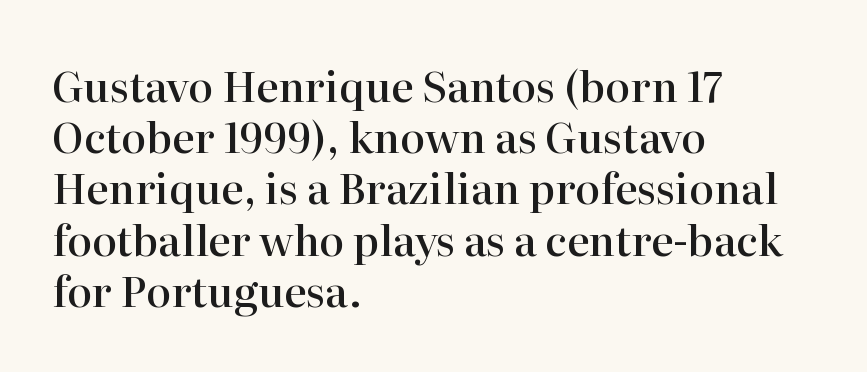
The image shows 42 px semibold serif type, upright; set left-aligned, line spacing 1.22x, normal letter spacing, not underlined; high stroke contrast and a medium x-height.
